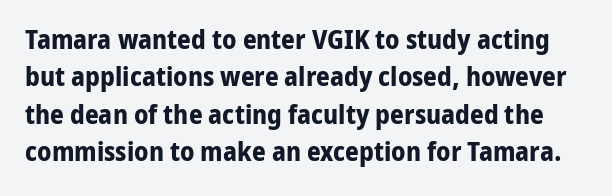
Q: Is the text bold? A: Yes.
Q: Is the text italic (slanted)? A: No, it is upright.
Q: Is the text underlined? A: No.
Q: Is the spacing between letters normal or unusually wide? A: Normal.
Q: Is the spacing between lines tight, normal or loose? A: Normal.
